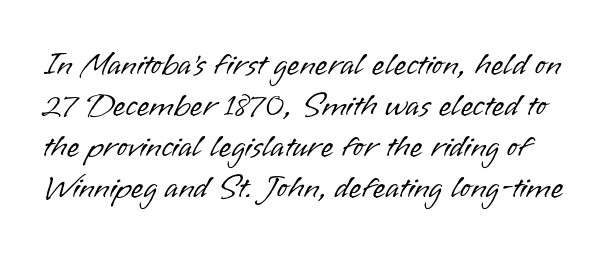
The image shows 32 px light sans-serif type; set normal line spacing (1.28x), normal letter spacing, not underlined; low stroke contrast and a small x-height.
